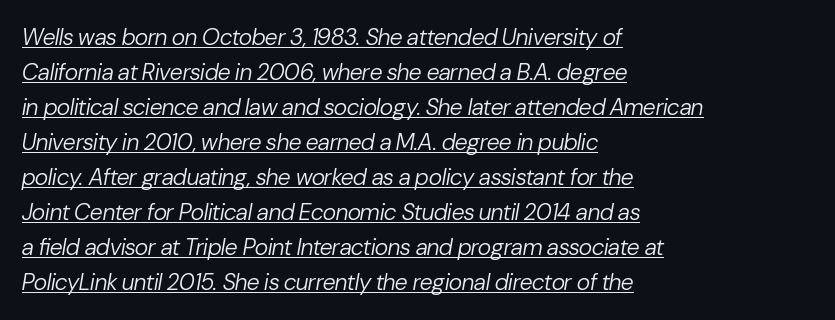
The image shows 23 px text type, italic (leaning right); set left-aligned, normal line spacing (1.52x), normal letter spacing, underlined.
